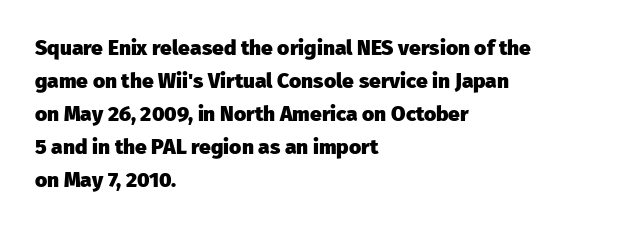
{"italic": "no", "bold": "yes", "underline": "no", "align": "left", "line_spacing": "normal", "line_spacing_ratio": 1.57, "letter_spacing": "normal", "letter_spacing_em": 0.0, "glyph_px": 21}
